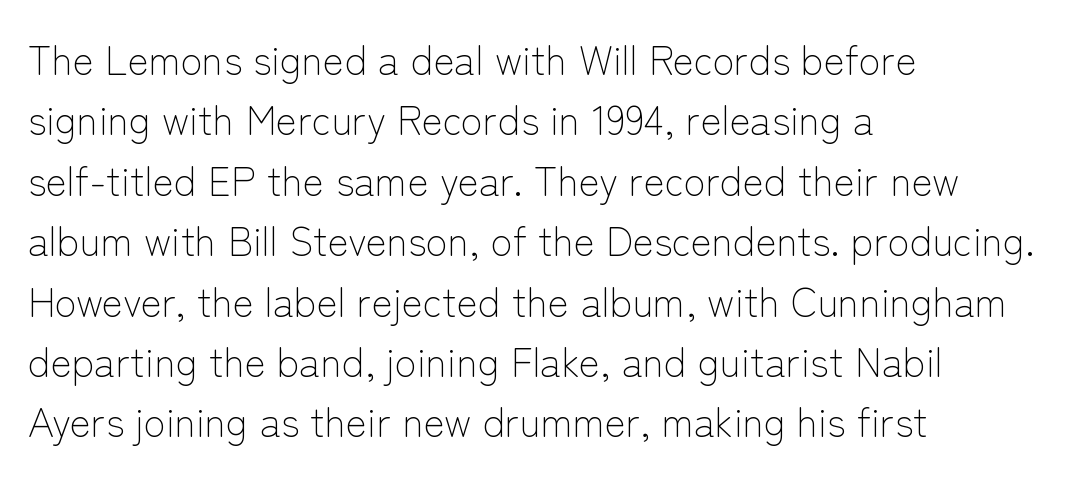
The image shows 40 px light sans-serif type, upright; set left-aligned, normal line spacing (1.51x), normal letter spacing, not underlined; low stroke contrast and a medium x-height.
